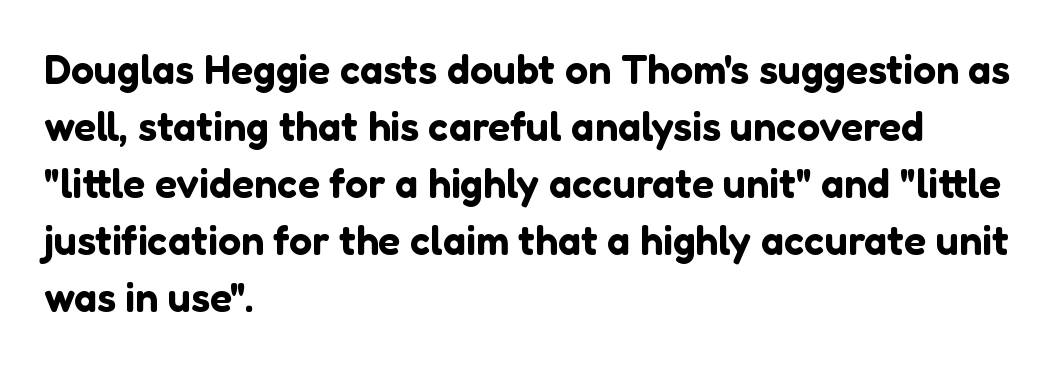
The space directly below the letters is spotless. Tracking here is standard; glyphs follow each other at the usual distance. Style check: upright. The text was rendered using a sans face with plain stroke endings. The face used here is proportionally spaced, like ordinary book or web type.
